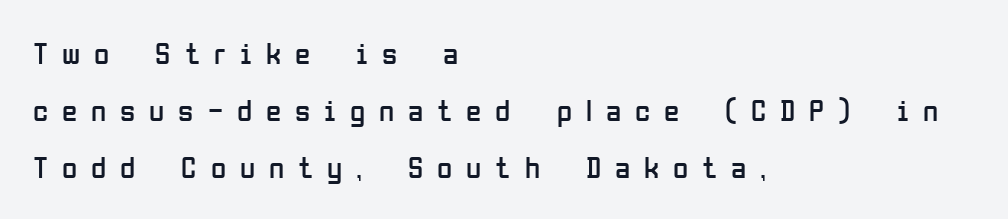
Q: Is the text bold? A: No.
Q: Is the text italic (slanted)? A: No, it is upright.
Q: Is the typeface a serif or a sans-serif typeface? A: Sans-serif.
Q: Is the text underlined? A: No.
Q: How is the paragraph aligned? A: Left-aligned.
Q: Is the spacing between letters normal or unusually wide? A: Unusually wide.
Q: Width (condensed, normal, or wide)? A: Condensed.
Q: Stroke contrast? A: Low.
Q: x-height? A: Medium.
Q: Monospaced? A: No.
